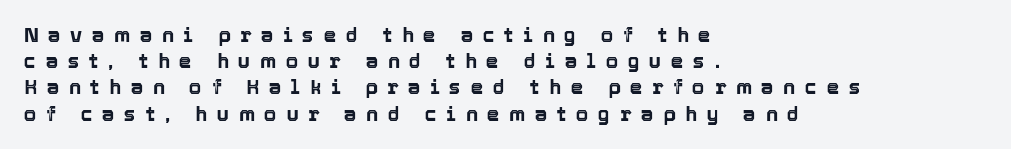
The lettering holds an erect, upright posture throughout. How are the letters spaced? Widely, with obvious added tracking. Left-aligned paragraph, ragged on the right. The leading is moderate, giving the passage an even texture.
